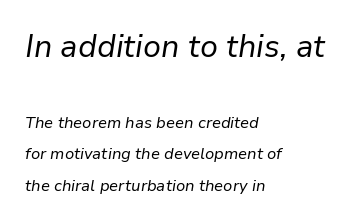
The image shows 31 px regular-weight type, italic (leaning right); set left-aligned, loose line spacing (1.97x), normal letter spacing, not underlined; the first (top) block is 1.94x larger; low stroke contrast and a medium x-height.
